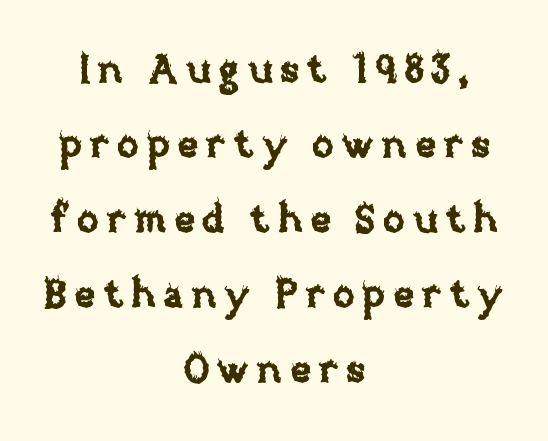
Q: Is the text italic (slanted)? A: No, it is upright.
Q: Is the text underlined? A: No.
Q: How is the paragraph aligned? A: Centered.
Q: Is the spacing between lines tight, normal or loose? A: Loose.
Q: Width (condensed, normal, or wide)? A: Normal.
Q: Stroke contrast? A: Low.
Q: x-height? A: Large.
Q: Monospaced? A: No.
